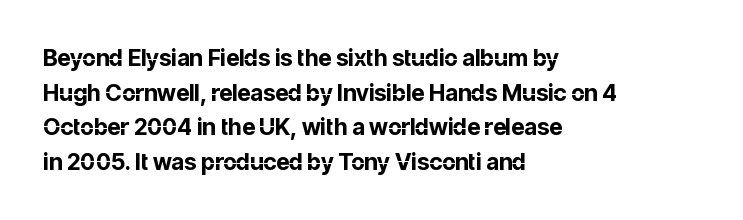
Q: Is the text bold? A: Yes.
Q: Is the text italic (slanted)? A: No, it is upright.
Q: Is the text underlined? A: No.
Q: How is the paragraph aligned? A: Left-aligned.
Q: Is the spacing between letters normal or unusually wide? A: Normal.
Q: Is the spacing between lines tight, normal or loose? A: Normal.
